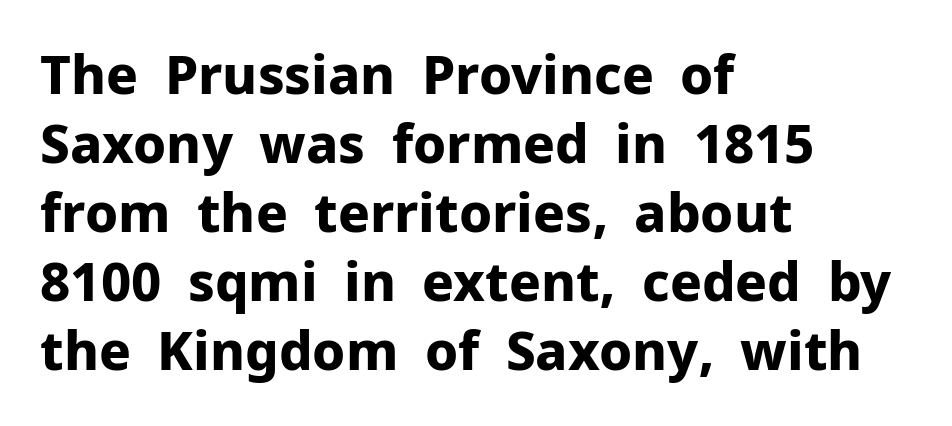
Each letter's strokes conclude bluntly, with no projecting serifs. This sample has the flowing, uneven cadence of proportional lettering. Is there any slant? The stems are plumb. How heavy is the stroke? Heavy — this is a bold. Is there much room between lines? A standard amount, neither cramped nor airy.
